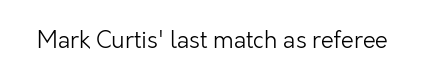
The type is set solid horizontally, with unmodified tracking. Words float on clear page, feet unadorned. A quiet, ordinary-to-light weight characterises the typeface. The type sits square on the baseline with zero lean.
